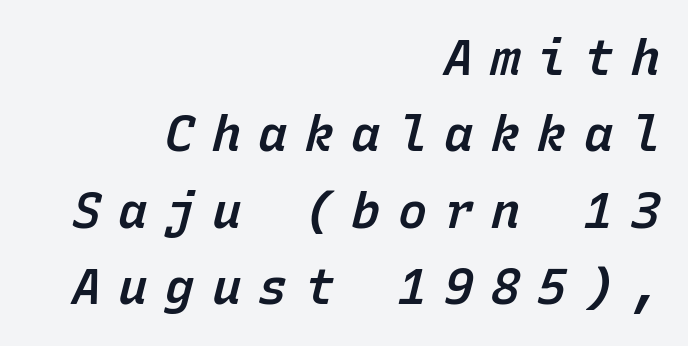
{"italic": "yes", "lean": "right", "slant_degrees": 15, "bold": "semi", "weight": "semibold", "width": "normal", "stroke_contrast": "low", "x_height": "medium", "monospaced": "yes", "underline": "no", "align": "right", "line_spacing": "normal", "line_spacing_ratio": 1.56, "letter_spacing": "wide", "letter_spacing_em": 0.35, "glyph_px": 49}
